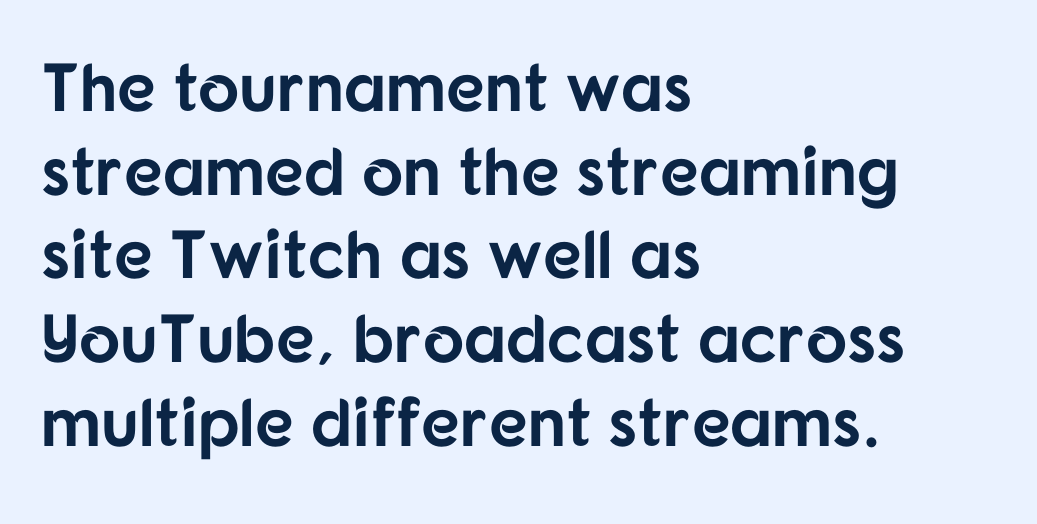
Q: Is the text bold? A: Yes.
Q: Is the text italic (slanted)? A: No, it is upright.
Q: Is the typeface a serif or a sans-serif typeface? A: Sans-serif.
Q: Is the text underlined? A: No.
Q: How is the paragraph aligned? A: Left-aligned.
Q: Is the spacing between letters normal or unusually wide? A: Normal.
Q: Width (condensed, normal, or wide)? A: Normal.
Q: Stroke contrast? A: Low.
Q: x-height? A: Medium.
Q: Monospaced? A: No.
